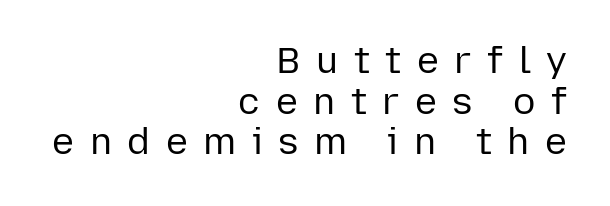
The image shows 37 px regular-weight sans-serif type, upright; set right-aligned, tight line spacing (1.1x), unusually wide letter spacing (+0.42 em), not underlined; low stroke contrast and a medium x-height.
